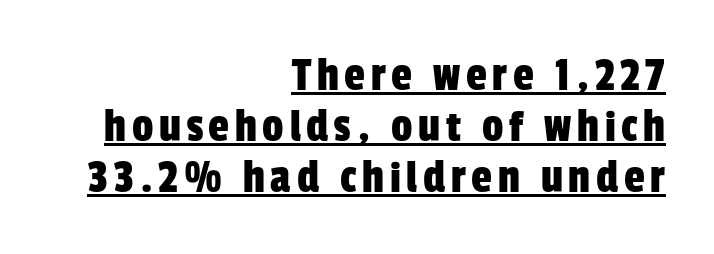
{"serif": "no", "width": "condensed", "stroke_contrast": "low", "x_height": "medium", "monospaced": "no", "underline": "yes", "align": "right", "line_spacing": "tight", "line_spacing_ratio": 1.09, "glyph_px": 47}
